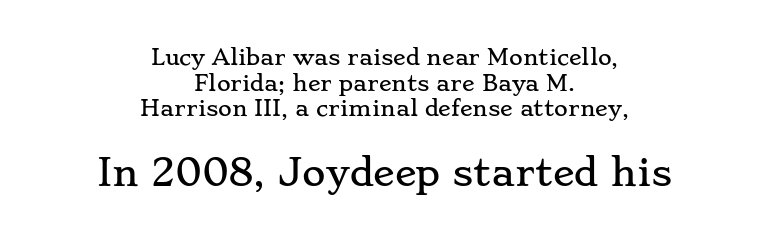
The image shows 36 px wide serif type, upright; set centered, line spacing 1.22x, normal letter spacing, not underlined; the second (bottom) block is 1.71x larger; low stroke contrast and a small x-height.
